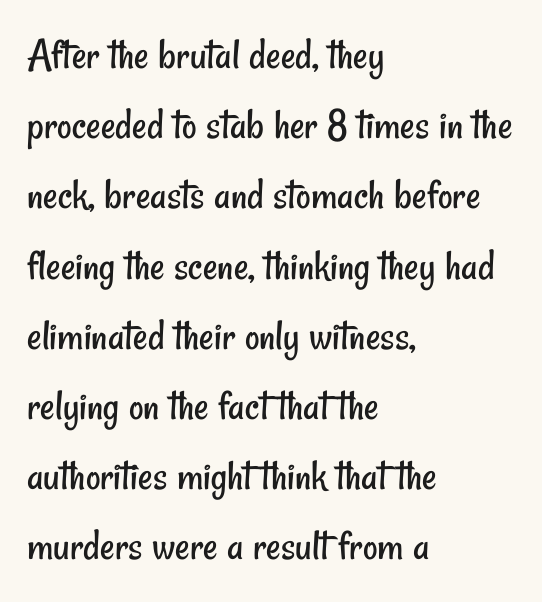
Q: Is the text bold? A: No.
Q: Is the typeface a serif or a sans-serif typeface? A: Sans-serif.
Q: Is the text underlined? A: No.
Q: How is the paragraph aligned? A: Left-aligned.
Q: Is the spacing between letters normal or unusually wide? A: Normal.
Q: Is the spacing between lines tight, normal or loose? A: Normal.
Q: Width (condensed, normal, or wide)? A: Condensed.
Q: Stroke contrast? A: Low.
Q: x-height? A: Small.
Q: Monospaced? A: No.
